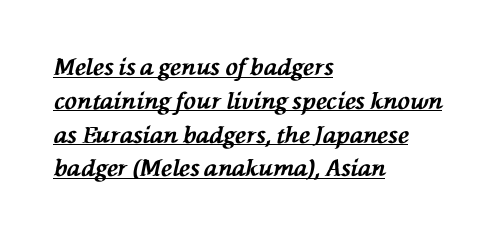
{"italic": "yes", "lean": "left", "slant_degrees": 76, "bold": "yes", "underline": "yes", "align": "left", "line_spacing": "normal", "line_spacing_ratio": 1.47, "letter_spacing": "normal", "letter_spacing_em": 0.0, "glyph_px": 23}
